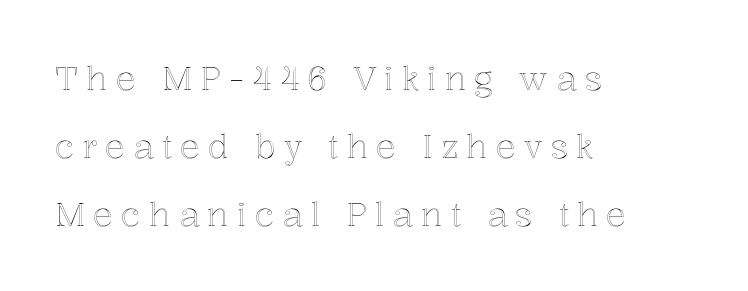
Teacher's note: observe the even left margin — that is flush-left alignment. A great deal of white space separates one row of letters from the next. Spacing verdict: proportional, widths tailored to each character. It's the straight-up-and-down kind of type.
